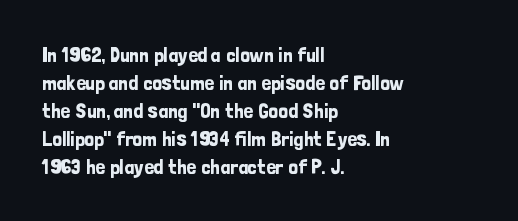
The image shows 21 px text type, upright; set left-aligned, normal line spacing (1.33x), normal letter spacing, not underlined.
